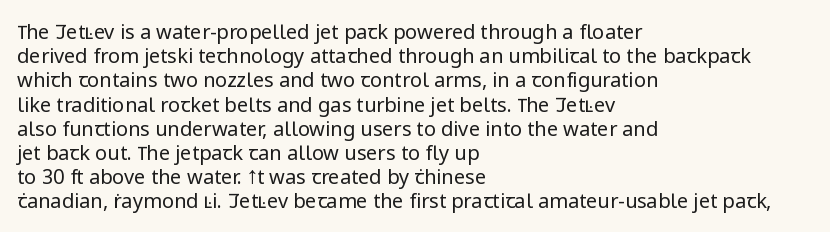
Tall strokes in this sample are plumb rather than angled. Decoration check: the copy has no underline. Words appear dense and cohesive because spacing is normal. The typesetter chose a ragged-right arrangement here.
